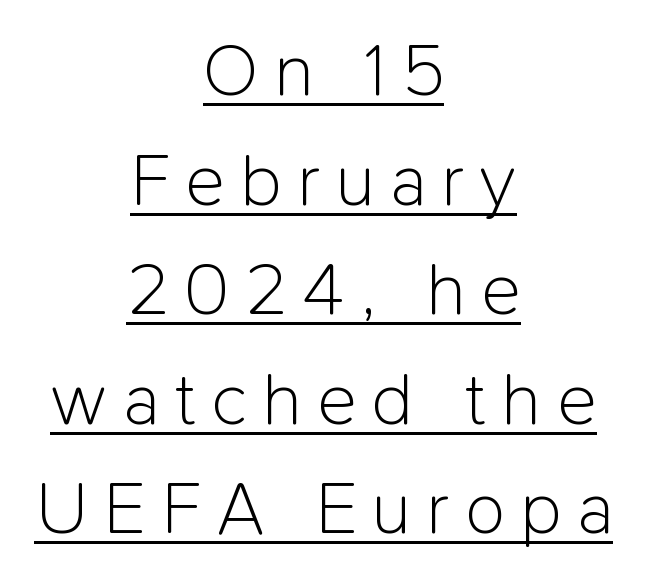
Q: Is the text bold? A: No.
Q: Is the text italic (slanted)? A: No, it is upright.
Q: Is the typeface a serif or a sans-serif typeface? A: Sans-serif.
Q: Is the text underlined? A: Yes.
Q: How is the paragraph aligned? A: Centered.
Q: Is the spacing between letters normal or unusually wide? A: Unusually wide.
Q: Is the spacing between lines tight, normal or loose? A: Normal.
Q: Width (condensed, normal, or wide)? A: Normal.
Q: Stroke contrast? A: Low.
Q: x-height? A: Medium.
Q: Monospaced? A: No.
